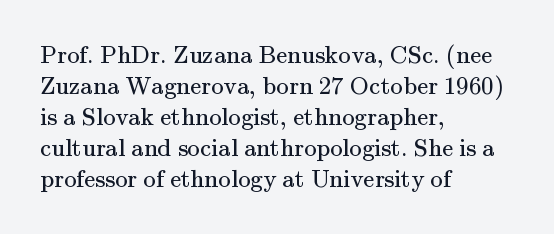
The image shows 25 px text type, upright; set left-aligned, line spacing 1.24x, normal letter spacing, not underlined.
